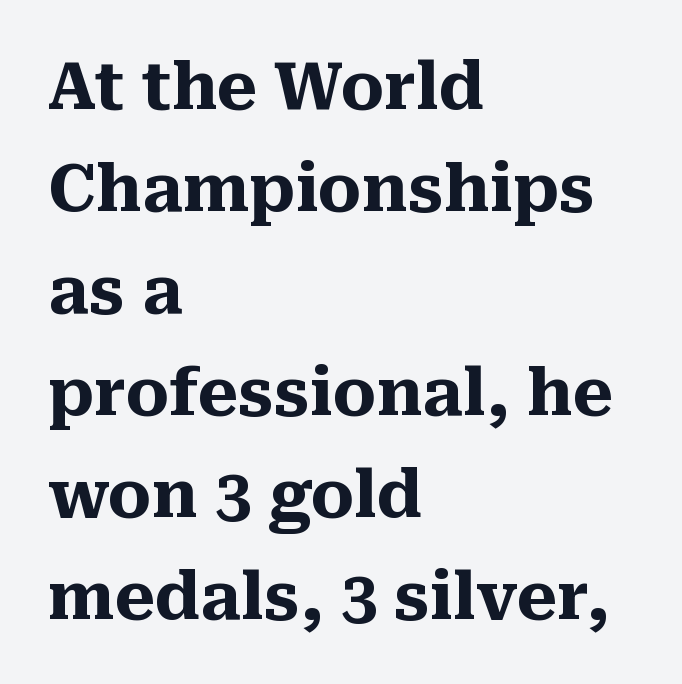
Q: Is the text bold? A: Yes.
Q: Is the text italic (slanted)? A: No, it is upright.
Q: Is the typeface a serif or a sans-serif typeface? A: Serif.
Q: Is the text underlined? A: No.
Q: How is the paragraph aligned? A: Left-aligned.
Q: Is the spacing between letters normal or unusually wide? A: Normal.
Q: Is the spacing between lines tight, normal or loose? A: Normal.
Q: Width (condensed, normal, or wide)? A: Normal.
Q: Stroke contrast? A: Medium.
Q: x-height? A: Medium.
Q: Monospaced? A: No.
